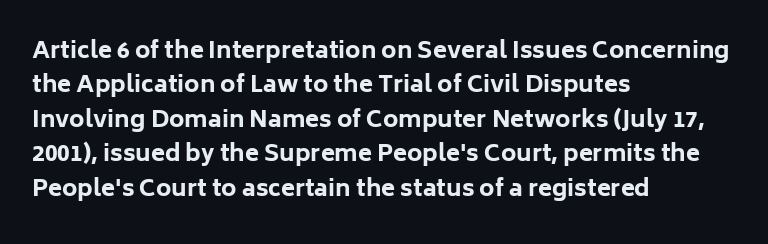
{"italic": "no", "bold": "yes", "underline": "no", "align": "left", "line_spacing": "normal", "line_spacing_ratio": 1.5, "letter_spacing": "normal", "letter_spacing_em": 0.0, "glyph_px": 23}
